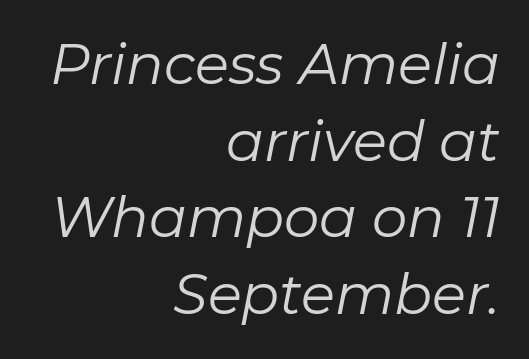
The words here are not underlined. This sample uses an oblique cut, with every glyph tilted off the vertical. The strokes carry an ordinary text weight at most. Does the leading feel generous? No, just average. Default kerning and tracking; the words read as compact shapes. The rendering uses natural spacing where letterforms have individual widths.
